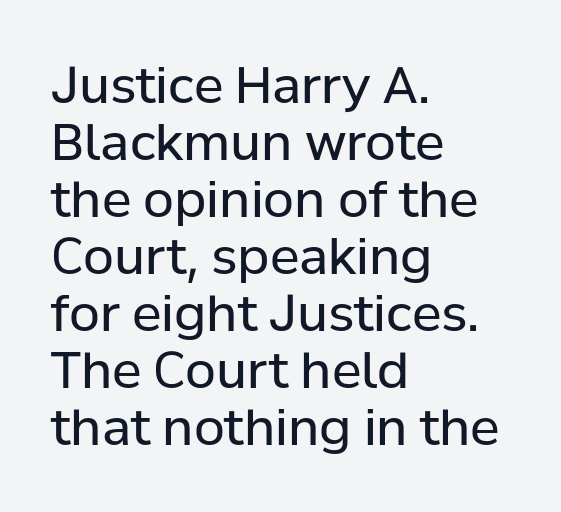
Q: Is the text bold? A: No.
Q: Is the text italic (slanted)? A: No, it is upright.
Q: Is the typeface a serif or a sans-serif typeface? A: Sans-serif.
Q: Is the text underlined? A: No.
Q: How is the paragraph aligned? A: Left-aligned.
Q: Is the spacing between letters normal or unusually wide? A: Normal.
Q: Is the spacing between lines tight, normal or loose? A: Tight.
Q: Width (condensed, normal, or wide)? A: Normal.
Q: Stroke contrast? A: Low.
Q: x-height? A: Medium.
Q: Monospaced? A: No.
